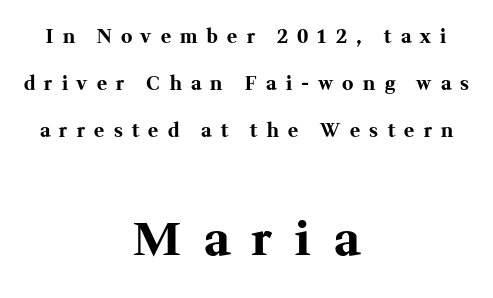
Honestly, there is no underline to notice here at all. Are there feet on the stems? There are — it's a serif. This is heavy type, rendered in bold. Leading: increased. Type size steps up from the first block to the second.
